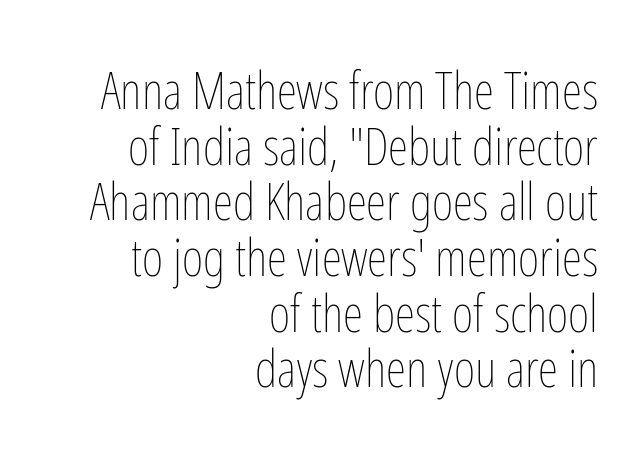
{"italic": "no", "bold": "no", "weight": "thin", "width": "condensed", "stroke_contrast": "low", "x_height": "medium", "monospaced": "no", "underline": "no", "align": "right", "line_spacing": "tight", "line_spacing_ratio": 1.07, "letter_spacing": "normal", "letter_spacing_em": 0.0, "glyph_px": 52}
